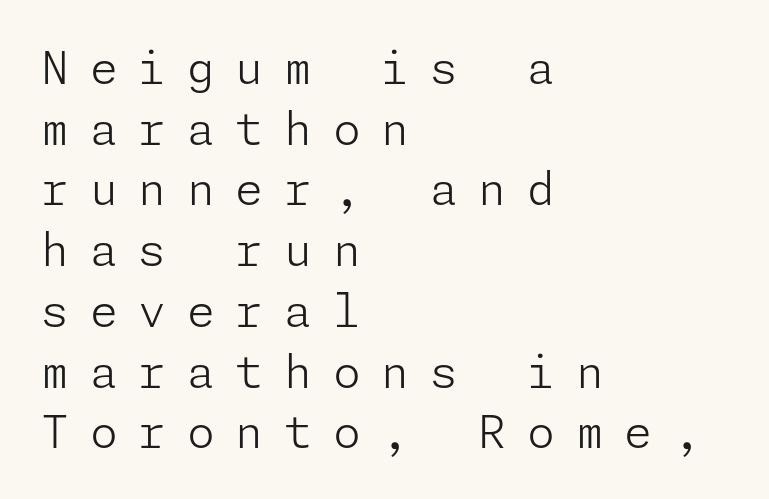
How would I describe the line gaps? Plain and ordinary. Clear beneath every line of the passage. I'd call this a sans setting — the letters go barefoot. Layout note: lines flush left. The typeface has the unassuming heft of standard copy or less. The type sits square on the baseline with zero lean.
